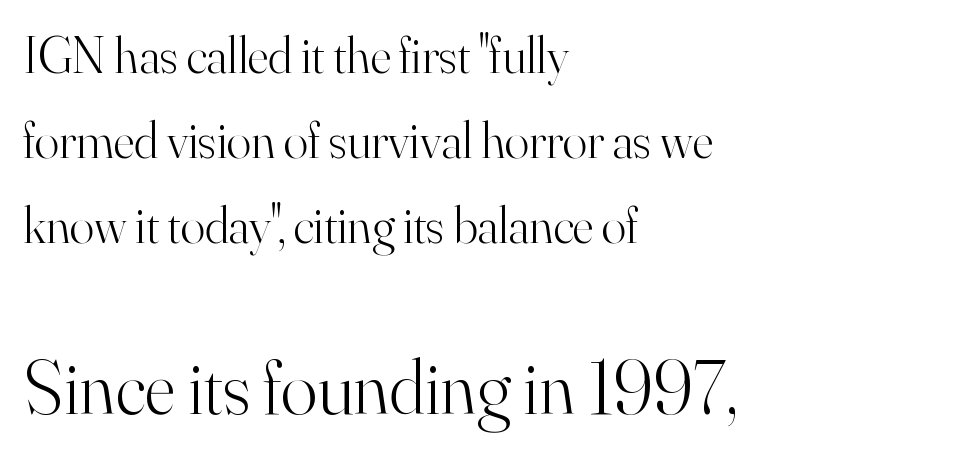
Q: Is the text bold? A: No.
Q: Is the text italic (slanted)? A: No, it is upright.
Q: Is the typeface a serif or a sans-serif typeface? A: Serif.
Q: Is the text underlined? A: No.
Q: How is the paragraph aligned? A: Left-aligned.
Q: Is the spacing between letters normal or unusually wide? A: Normal.
Q: Is the spacing between lines tight, normal or loose? A: Normal.
Q: Which block of text is set in a larger size, the first (top) or the second (bottom)? A: The second (bottom) one.
Q: Width (condensed, normal, or wide)? A: Normal.
Q: Stroke contrast? A: High.
Q: x-height? A: Small.
Q: Monospaced? A: No.
